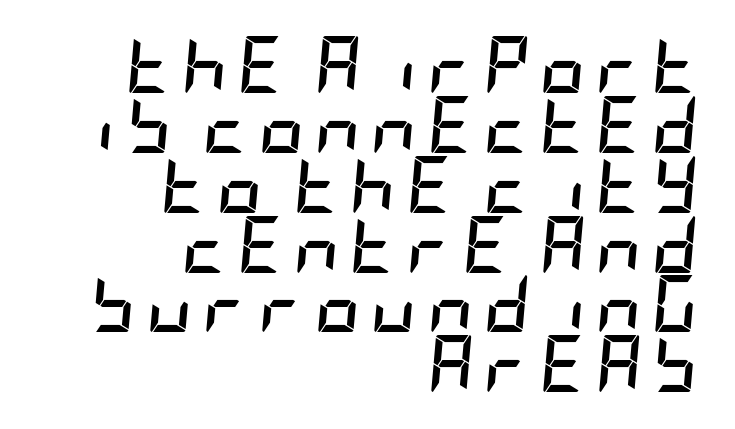
The passage shown leans; its letterforms are oblique. Descenders are the only things crossing below the line. Every letter is thick-stroked: bold, no question. Where is the straight margin? On the right.
